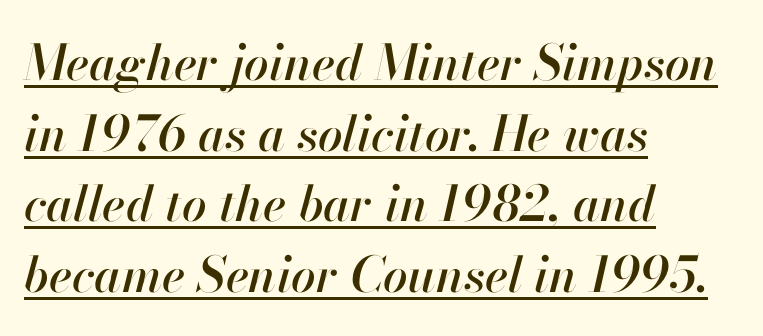
The face used here is proportionally spaced, like ordinary book or web type. The rendering uses a moderate line-height, typical for paragraphs. The line texture is even and compact thanks to regular tracking. Would a proofreader flag this as italicized? Yes.
